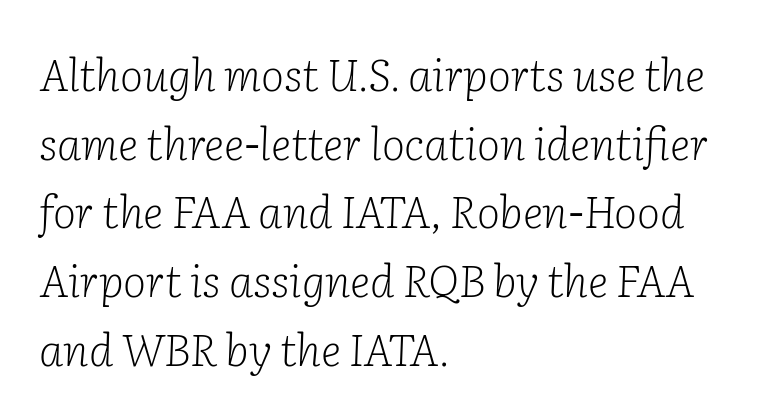
Q: Is the text bold? A: No.
Q: Is the text italic (slanted)? A: Yes, it leans right by about 2 degrees.
Q: Is the typeface a serif or a sans-serif typeface? A: Serif.
Q: Is the text underlined? A: No.
Q: How is the paragraph aligned? A: Left-aligned.
Q: Is the spacing between letters normal or unusually wide? A: Normal.
Q: Is the spacing between lines tight, normal or loose? A: Normal.
Q: Width (condensed, normal, or wide)? A: Normal.
Q: Stroke contrast? A: Low.
Q: x-height? A: Medium.
Q: Monospaced? A: No.
